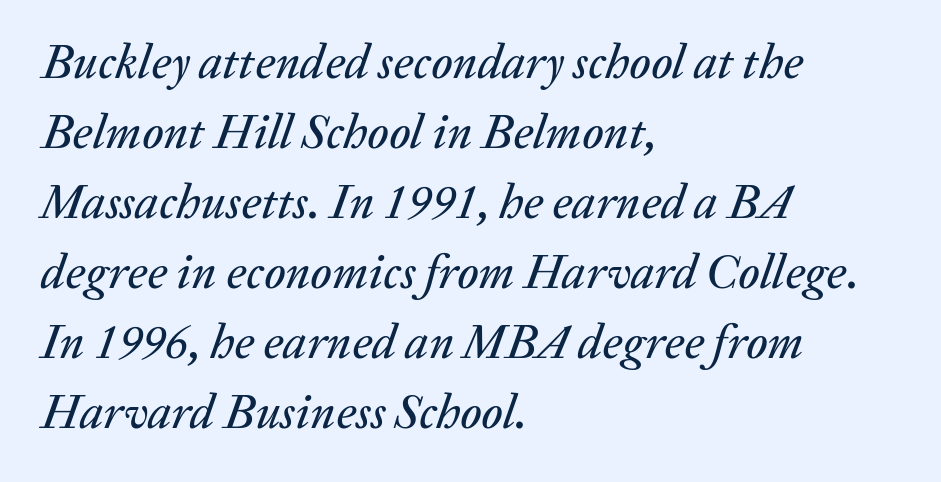
Evenly set lines give the paragraph a standard silhouette. Between one letter and the next there's only the usual sliver of space. Compared with ordinary roman type, these characters are visibly tilted. Each letter keeps its own natural width here, so spacing adapts to shape.
